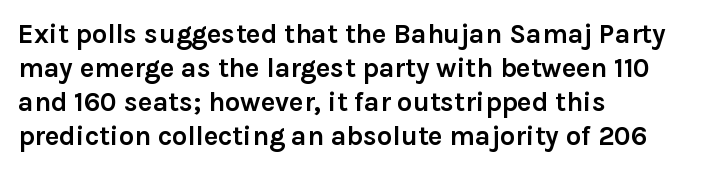
Q: Is the text bold? A: Yes.
Q: Is the text italic (slanted)? A: No, it is upright.
Q: Is the text underlined? A: No.
Q: How is the paragraph aligned? A: Left-aligned.
Q: Is the spacing between letters normal or unusually wide? A: Normal.
Q: Is the spacing between lines tight, normal or loose? A: Normal.
